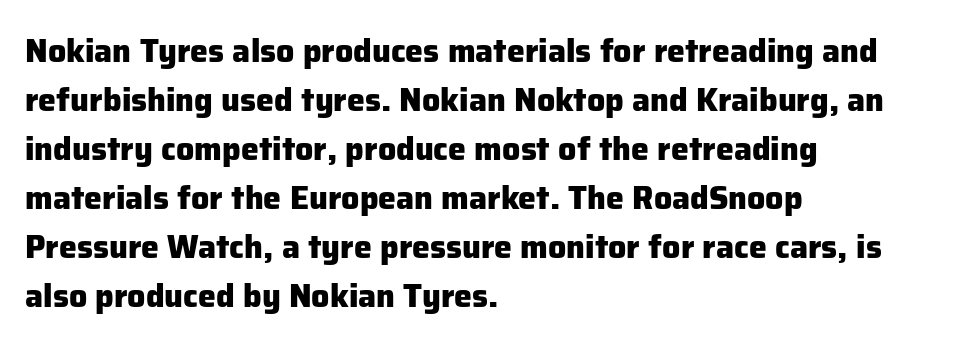
{"serif": "no", "italic": "no", "bold": "yes", "weight": "heavy", "width": "normal", "stroke_contrast": "low", "x_height": "medium", "monospaced": "no", "underline": "no", "align": "left", "line_spacing": "normal", "line_spacing_ratio": 1.53, "letter_spacing": "normal", "letter_spacing_em": 0.0, "glyph_px": 32}
